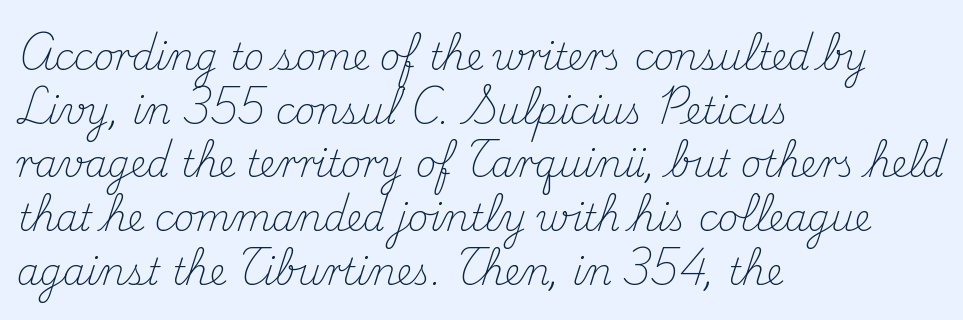
These lines are set flush left with a ragged right edge. Does extra space separate the letters? No, they use regular spacing. Classification — serif. Each letter keeps its own natural width here, so spacing adapts to shape. Each new line begins a customary step beneath the previous one.
